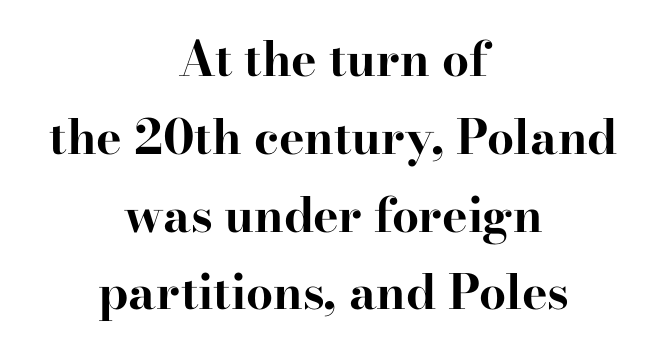
This sample has the flowing, uneven cadence of proportional lettering. Look at the stroke-to-counter ratio: heavy, a bold. These lines were composed using upright roman letters. Observe the serifs anchoring each vertical stroke in this sample.
